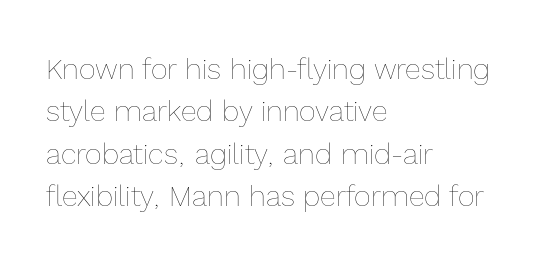
The image shows 29 px thin type, upright; set left-aligned, normal line spacing (1.46x), normal letter spacing, not underlined; a medium x-height.
